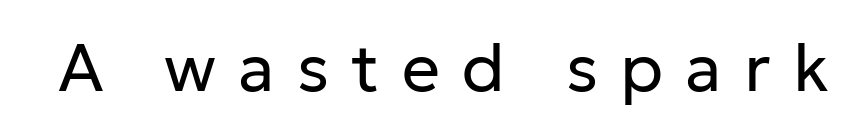
Q: Is the text bold? A: No.
Q: Is the text italic (slanted)? A: No, it is upright.
Q: Is the typeface a serif or a sans-serif typeface? A: Sans-serif.
Q: Is the text underlined? A: No.
Q: Is the spacing between letters normal or unusually wide? A: Unusually wide.
Q: Width (condensed, normal, or wide)? A: Normal.
Q: Stroke contrast? A: Low.
Q: x-height? A: Medium.
Q: Monospaced? A: No.
